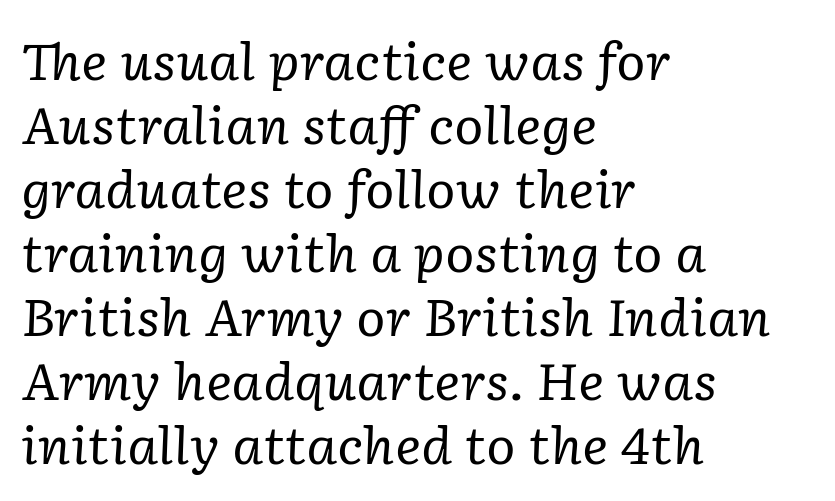
Q: Is the text bold? A: No.
Q: Is the text italic (slanted)? A: Yes, it leans right by about 2 degrees.
Q: Is the typeface a serif or a sans-serif typeface? A: Serif.
Q: Is the text underlined? A: No.
Q: How is the paragraph aligned? A: Left-aligned.
Q: Is the spacing between letters normal or unusually wide? A: Normal.
Q: Is the spacing between lines tight, normal or loose? A: Normal.
Q: Width (condensed, normal, or wide)? A: Normal.
Q: Stroke contrast? A: Low.
Q: x-height? A: Medium.
Q: Monospaced? A: No.
